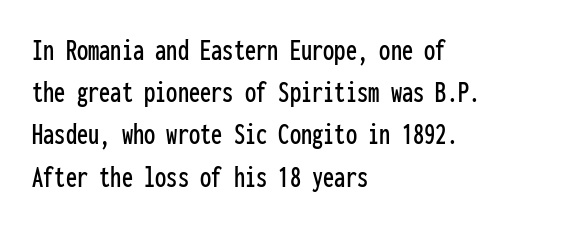
{"serif": "no", "italic": "no", "width": "condensed", "stroke_contrast": "low", "x_height": "medium", "monospaced": "yes", "underline": "no", "align": "left", "line_spacing": "normal", "line_spacing_ratio": 1.32, "letter_spacing": "normal", "letter_spacing_em": 0.0, "glyph_px": 32}
